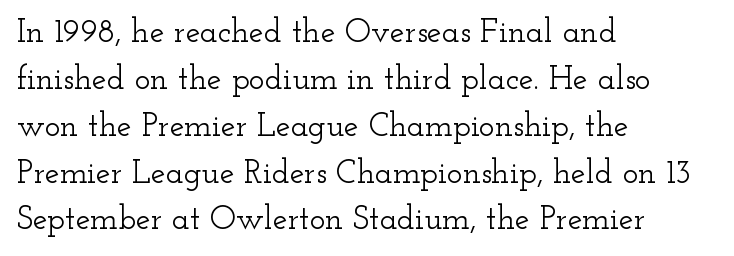
The image shows 33 px wide serif type, upright; set left-aligned, normal line spacing (1.42x), normal letter spacing, not underlined; low stroke contrast and a small x-height.
